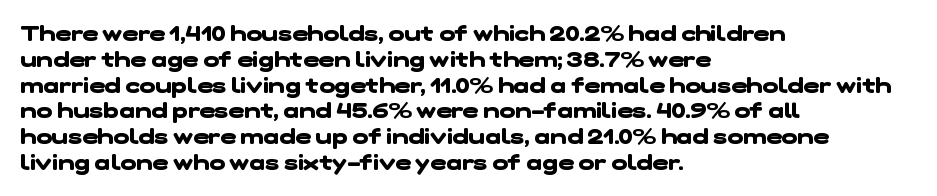
{"bold": "yes", "underline": "no", "align": "left", "line_spacing_ratio": 1.23, "letter_spacing": "normal", "letter_spacing_em": 0.0, "glyph_px": 21}
